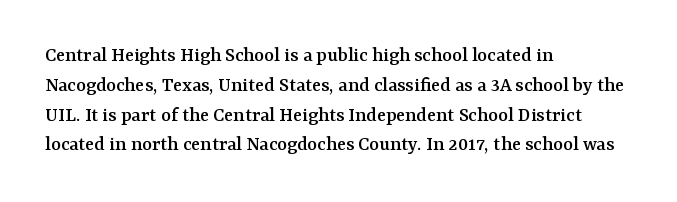
Which margin do the lines hug? The left one — the right edge is uneven. The letters stand upright; this is a roman face. Any mark beneath the type? The region is blank. The space between consecutive lines is moderate. No extra tracking has been applied to these lines.
